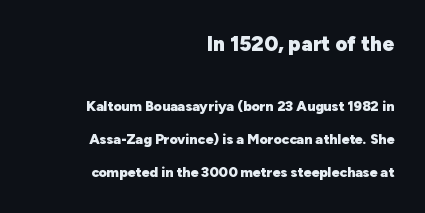
{"italic": "no", "bold": "yes", "underline": "no", "align": "right", "line_spacing": "loose", "line_spacing_ratio": 2.36, "letter_spacing": "normal", "letter_spacing_em": 0.0, "larger_block": "first", "size_ratio": 1.5, "glyph_px": 21}
